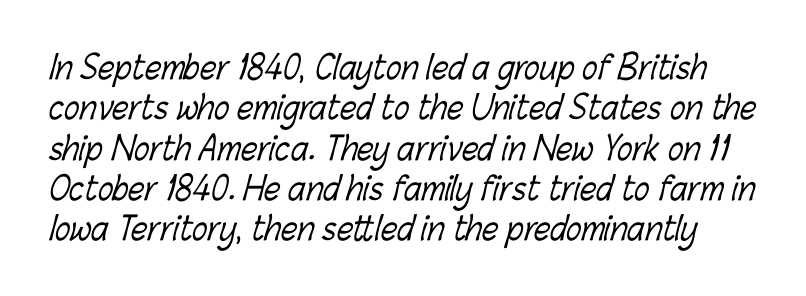
Decoration check: the copy has no underline. In terms of letterspacing, this is plain default setting. The vertical gap from one line to the next is medium. The typesetting does not lean heavy: it is not bold. The rendering uses natural spacing where letterforms have individual widths.
